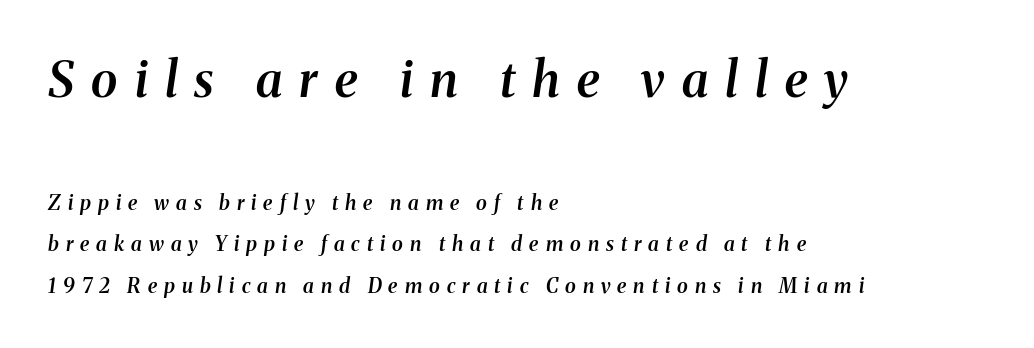
Characters are canted at an angle relative to the baseline's perpendicular. These lines are composed in type with serifs. Someone cranked the tracking dial way up on this one. Looks like regular typesetting: each glyph gets only the width it needs.
